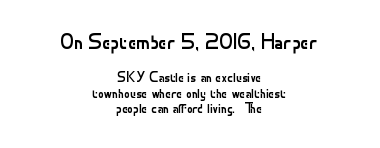
The image shows 21 px text type, upright; set centered, tight line spacing (1.08x), normal letter spacing, not underlined; the first (top) block is 1.5x larger.
